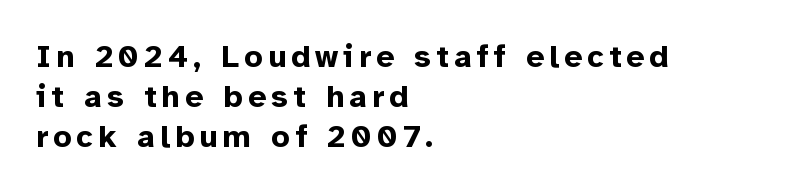
Q: Is the text bold? A: Yes.
Q: Is the text italic (slanted)? A: No, it is upright.
Q: Is the typeface a serif or a sans-serif typeface? A: Sans-serif.
Q: Is the text underlined? A: No.
Q: How is the paragraph aligned? A: Left-aligned.
Q: Is the spacing between lines tight, normal or loose? A: Normal.
Q: Width (condensed, normal, or wide)? A: Normal.
Q: Stroke contrast? A: Low.
Q: x-height? A: Medium.
Q: Monospaced? A: No.
